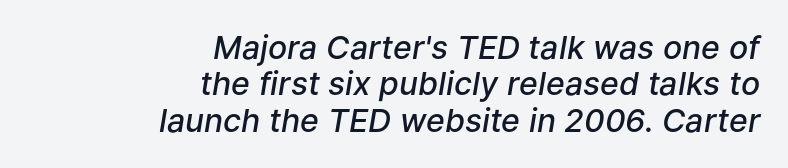
Italic? Definitely — the glyphs are oblique. One glance says dense: line gaps are narrower than usual. Varying glyph widths throughout — classic text-font behaviour. Bare-footed words on every line. The face used here is a semibold: visibly heavier than regular, lighter than bold. Which margin do the lines hug? The right one — the left edge is uneven.
